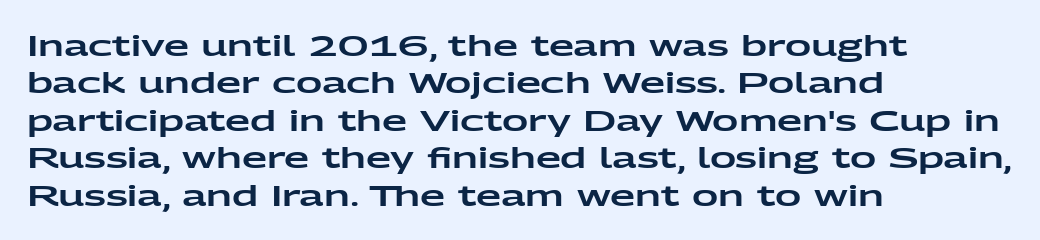
Type style note: lacks serifs. Words appear dense and cohesive because spacing is normal. Italic? Not at all — the glyphs are vertical. Spacing verdict: proportional, widths tailored to each character. What's the leading like? Ordinary, nothing unusual.
